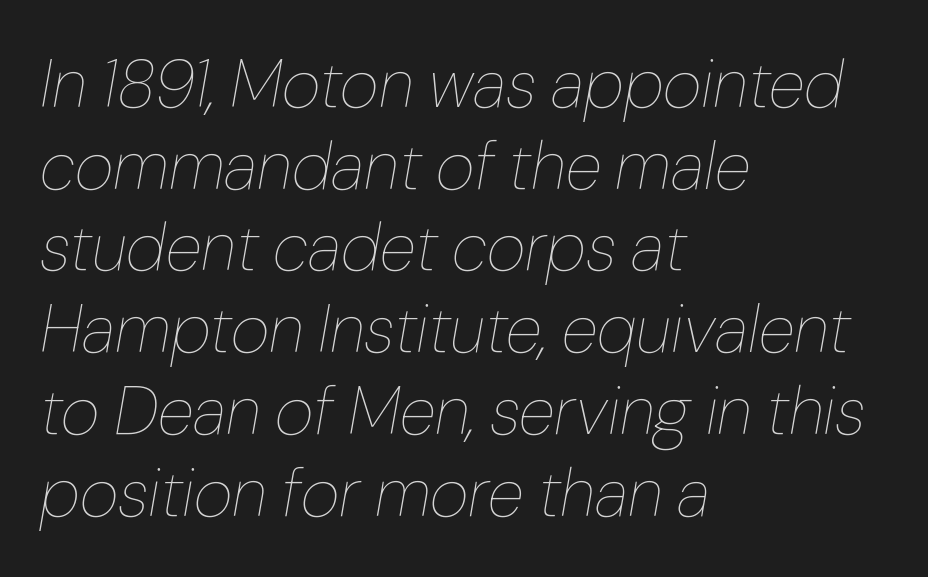
{"italic": "yes", "lean": "right", "slant_degrees": 10, "bold": "no", "weight": "thin", "width": "normal", "stroke_contrast": "low", "x_height": "medium", "monospaced": "no", "underline": "no", "align": "left", "line_spacing_ratio": 1.22, "letter_spacing": "normal", "letter_spacing_em": 0.0, "glyph_px": 67}
